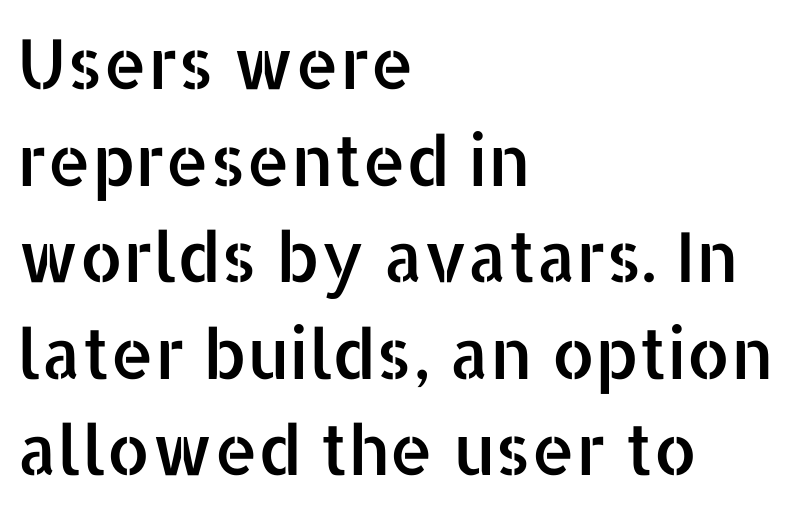
The image shows 69 px sans-serif type, upright; set left-aligned, normal line spacing (1.4x), normal letter spacing, not underlined; low stroke contrast and a medium x-height.
